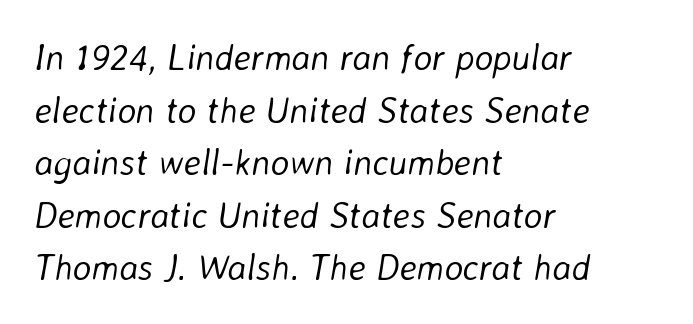
The face used here is rendered with its standard letterfit. This rendering uses left alignment, leaving the right contour irregular. Weight class: somewhere from thin through regular. This sample keeps an unexceptional amount of space between lines.
